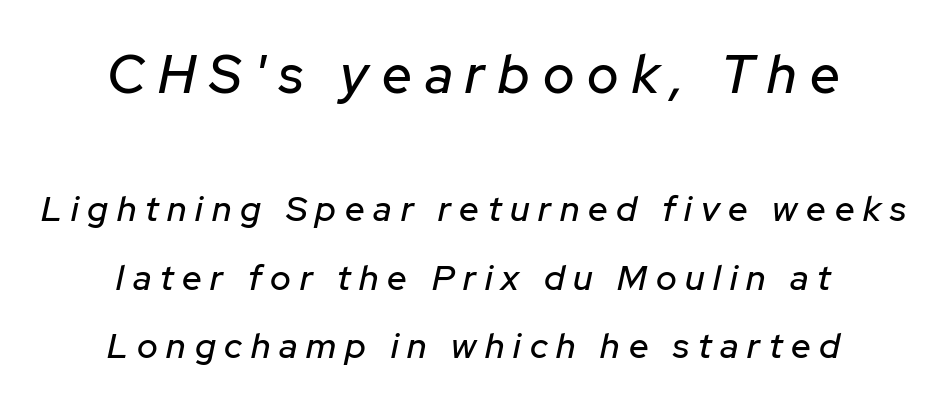
{"italic": "yes", "lean": "right", "slant_degrees": 12, "width": "normal", "stroke_contrast": "low", "x_height": "medium", "monospaced": "no", "underline": "no", "align": "center", "line_spacing": "loose", "line_spacing_ratio": 1.96, "letter_spacing": "wide", "letter_spacing_em": 0.25, "larger_block": "first", "size_ratio": 1.51, "glyph_px": 53}
